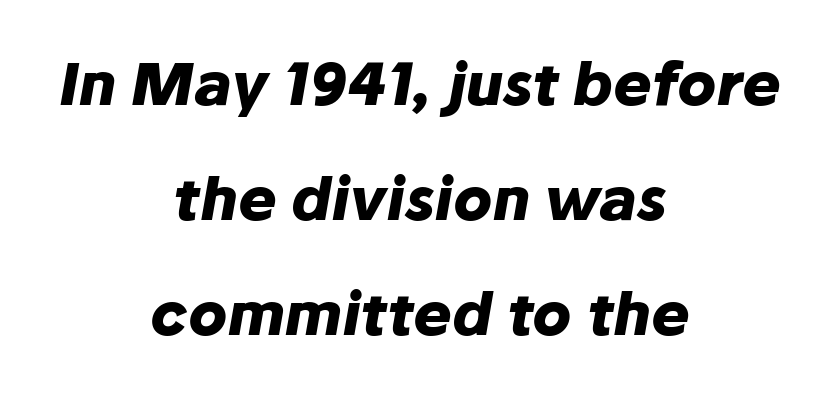
The image shows 58 px heavy type, italic (leaning right); set centered, loose line spacing (1.98x), normal letter spacing, not underlined; low stroke contrast and a medium x-height.
